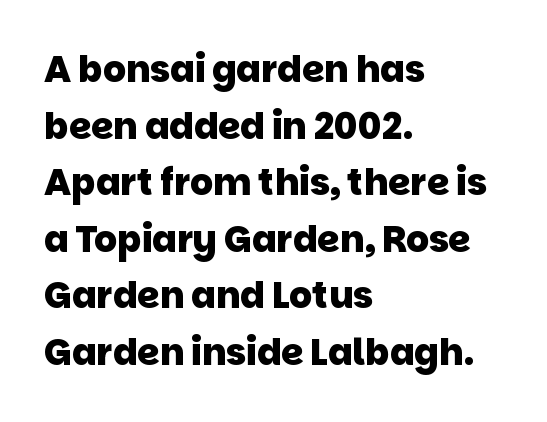
The image shows 36 px heavy sans-serif type; set left-aligned, normal line spacing (1.57x), normal letter spacing, not underlined; low stroke contrast and a large x-height.
